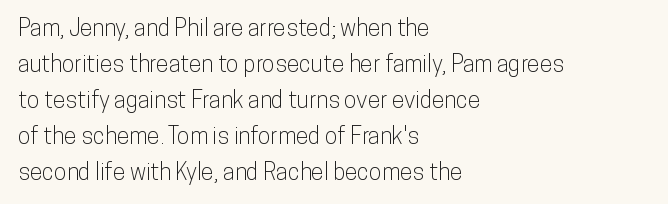
{"italic": "no", "underline": "no", "align": "left", "line_spacing": "normal", "line_spacing_ratio": 1.56, "letter_spacing": "normal", "letter_spacing_em": 0.0, "glyph_px": 23}
